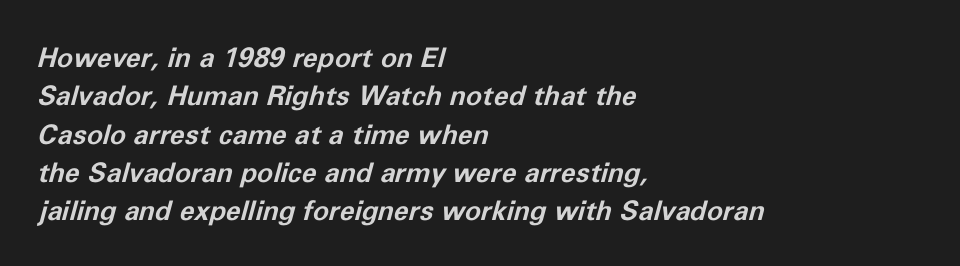
Q: Is the text bold? A: Yes.
Q: Is the text italic (slanted)? A: Yes, it leans right by about 11 degrees.
Q: Is the text underlined? A: No.
Q: How is the paragraph aligned? A: Left-aligned.
Q: Is the spacing between letters normal or unusually wide? A: Normal.
Q: Is the spacing between lines tight, normal or loose? A: Normal.
